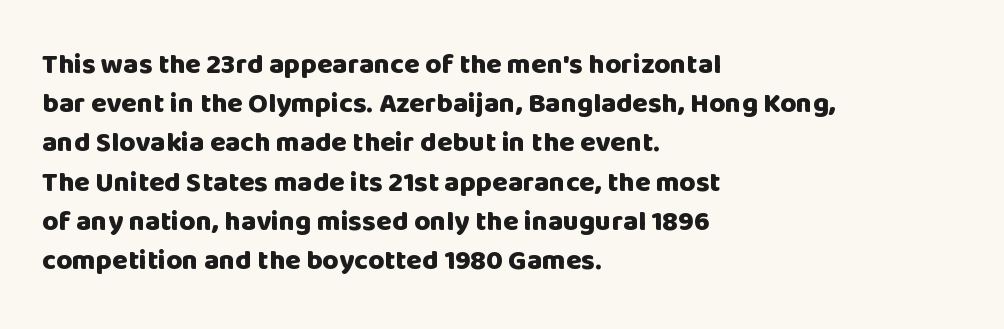
The image shows 28 px heavy sans-serif type, upright; set left-aligned, normal line spacing (1.4x), normal letter spacing, not underlined; low stroke contrast and a large x-height.
